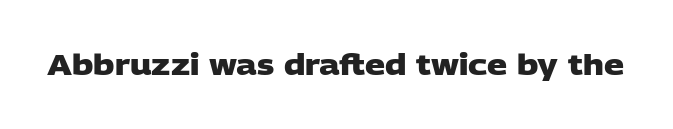
{"serif": "no", "bold": "yes", "weight": "heavy", "width": "wide", "stroke_contrast": "low", "x_height": "large", "monospaced": "no", "underline": "no", "letter_spacing": "normal", "letter_spacing_em": 0.0, "glyph_px": 28}
